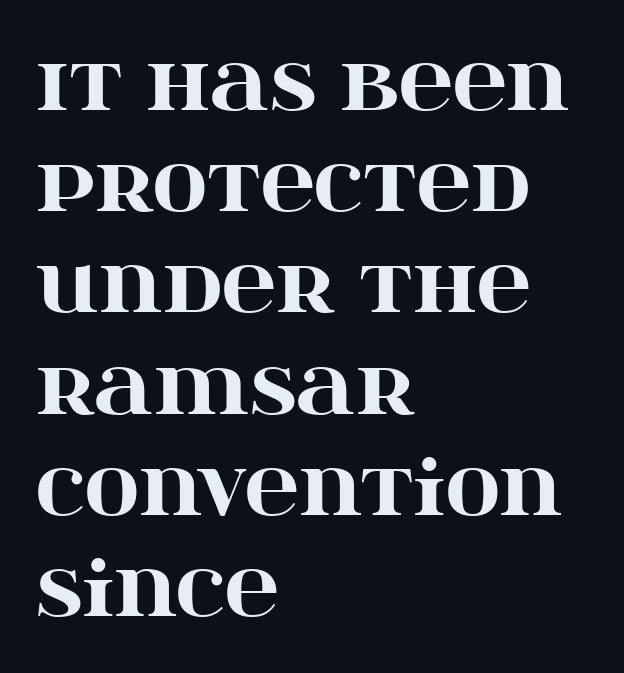
Notice how thick the strokes are: this is what a full bold looks like. A typesetter would call this proportional, since set widths differ per character. This rendering features lettering with no underline. Look at the tracking — it's just the regular setting, nothing added.
